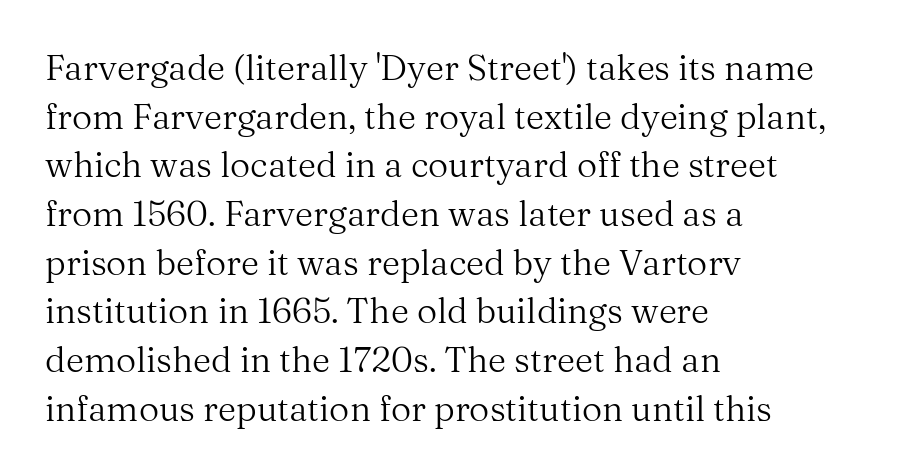
{"serif": "yes", "italic": "no", "bold": "no", "weight": "regular", "width": "normal", "stroke_contrast": "medium", "x_height": "medium", "monospaced": "no", "underline": "no", "align": "left", "line_spacing": "normal", "line_spacing_ratio": 1.39, "letter_spacing": "normal", "letter_spacing_em": 0.0, "glyph_px": 35}
